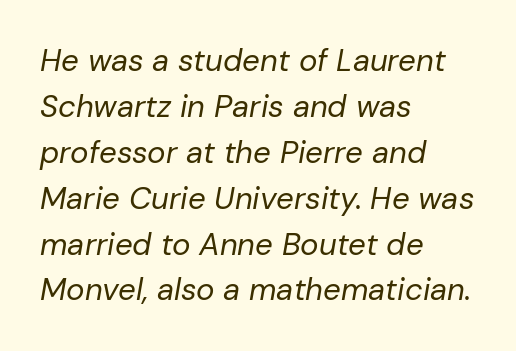
The image shows 31 px regular-weight type, italic (leaning right); set left-aligned, normal line spacing (1.48x), normal letter spacing, not underlined; low stroke contrast and a medium x-height.
